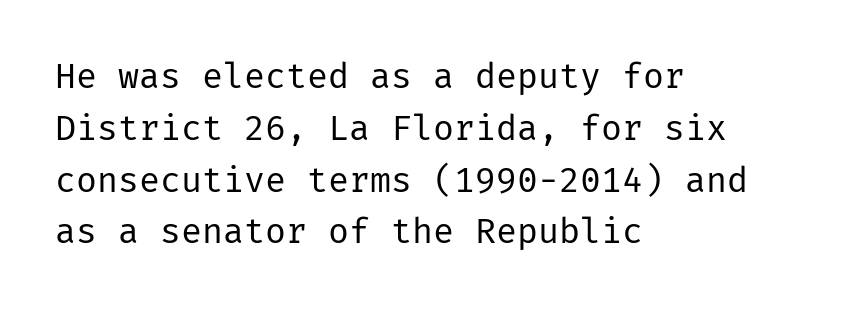
Q: Is the text bold? A: No.
Q: Is the text italic (slanted)? A: No, it is upright.
Q: Is the typeface a serif or a sans-serif typeface? A: Sans-serif.
Q: Is the text underlined? A: No.
Q: How is the paragraph aligned? A: Left-aligned.
Q: Is the spacing between letters normal or unusually wide? A: Normal.
Q: Is the spacing between lines tight, normal or loose? A: Normal.
Q: Width (condensed, normal, or wide)? A: Normal.
Q: Stroke contrast? A: Low.
Q: x-height? A: Medium.
